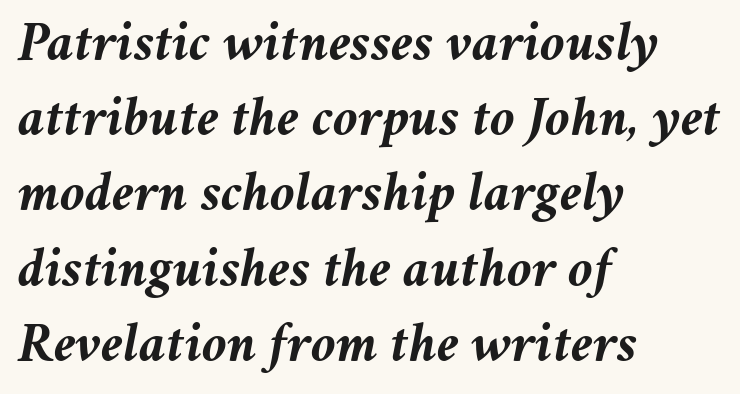
The image shows 57 px semibold type, italic (leaning right); set left-aligned, normal line spacing (1.32x), normal letter spacing, not underlined; medium stroke contrast and a medium x-height.
